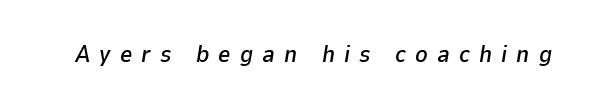
Check the space under the baseline: it is left empty. This rendering widens character spacing well past its baseline value. Designer's note — italics engaged.
